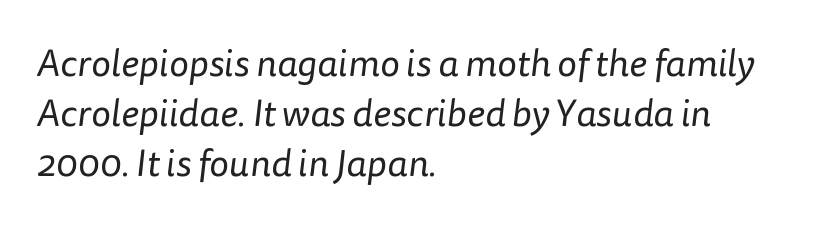
Q: Is the text bold? A: No.
Q: Is the typeface a serif or a sans-serif typeface? A: Sans-serif.
Q: Is the text underlined? A: No.
Q: How is the paragraph aligned? A: Left-aligned.
Q: Is the spacing between letters normal or unusually wide? A: Normal.
Q: Is the spacing between lines tight, normal or loose? A: Normal.
Q: Width (condensed, normal, or wide)? A: Normal.
Q: Stroke contrast? A: Low.
Q: x-height? A: Medium.
Q: Monospaced? A: No.
